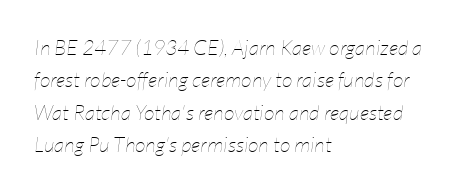
{"italic": "yes", "lean": "right", "slant_degrees": 7, "bold": "no", "underline": "no", "align": "left", "line_spacing": "normal", "line_spacing_ratio": 1.54, "letter_spacing": "normal", "letter_spacing_em": 0.0, "glyph_px": 21}
